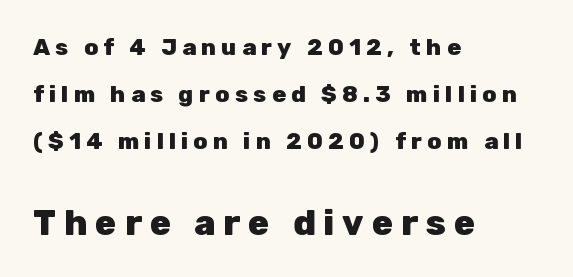
This is roman type, the default non-slanted kind. Check under the words: just untouched page. Are there feet on the stems? There aren't — it's a sans. The typesetting leans heavy: a genuine bold. Reading down the block, your eye returns to a fixed left position each line.
